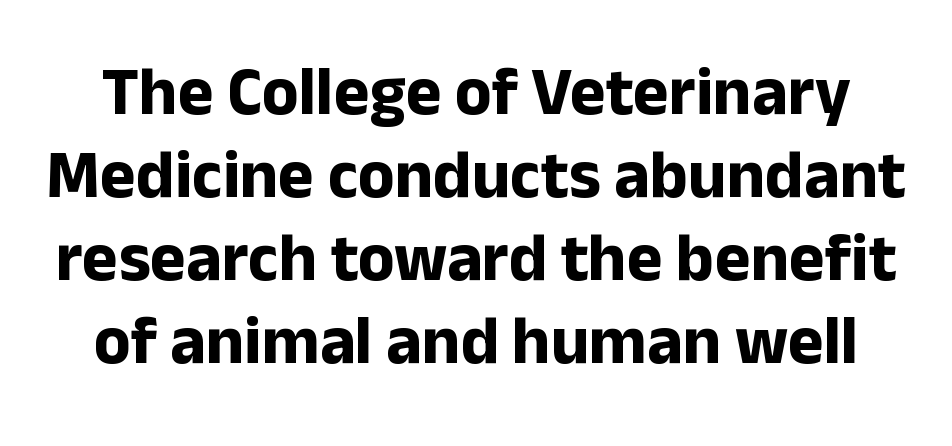
{"serif": "no", "italic": "no", "bold": "yes", "weight": "bold", "width": "normal", "stroke_contrast": "low", "x_height": "medium", "monospaced": "no", "underline": "no", "line_spacing_ratio": 1.22, "letter_spacing": "normal", "letter_spacing_em": 0.0, "glyph_px": 68}
